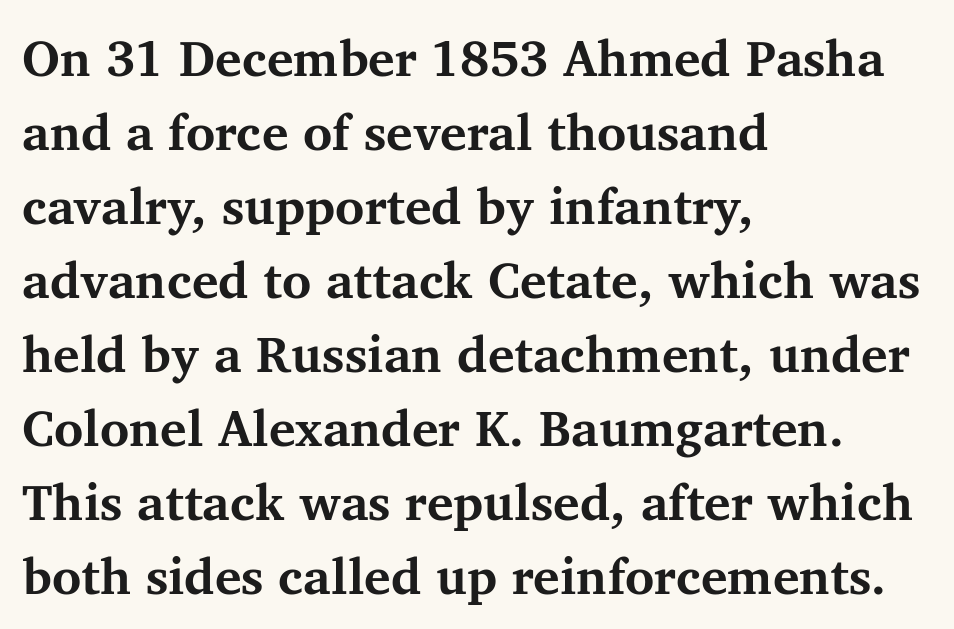
The image shows 50 px bold serif type, upright; set left-aligned, normal line spacing (1.48x), normal letter spacing, not underlined; medium stroke contrast and a medium x-height.
